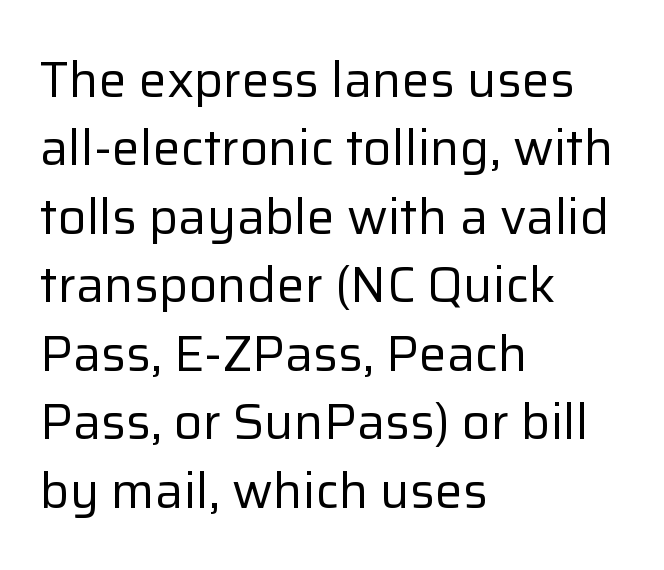
On a weight scale, this lands at 450 or below. Does the type have serifs? No, each stem ends abruptly. This sample is left-justified, so line endings fall wherever the words run out. The designer left line spacing at the default. Looks like regular typesetting: each glyph gets only the width it needs. Descender tails drop into unmarked territory.
